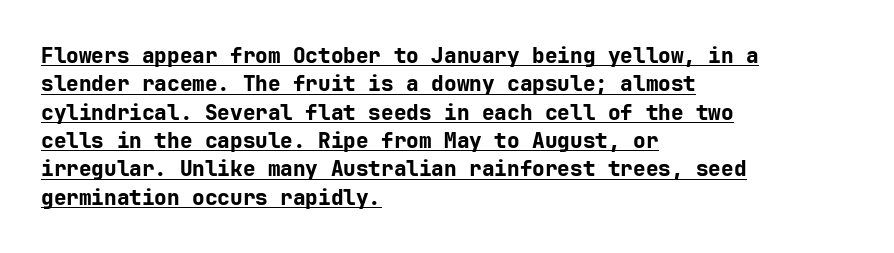
The passage is arranged the way most books set body copy — flush left. This is heavy type, rendered in bold. The tracking reads as untouched default to a designer's eye. Nope, not italic — everything's standing straight.
